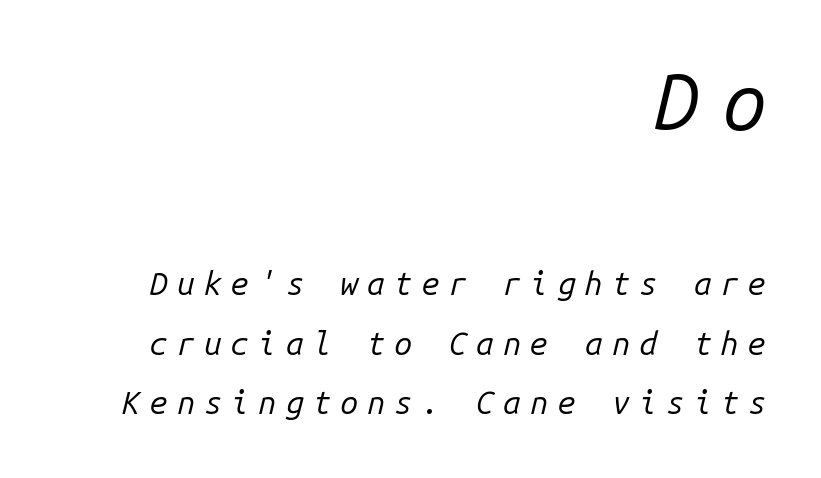
{"italic": "yes", "lean": "right", "slant_degrees": 14, "bold": "no", "weight": "regular", "width": "normal", "stroke_contrast": "low", "x_height": "medium", "monospaced": "yes", "underline": "no", "align": "right", "line_spacing_ratio": 1.85, "letter_spacing": "wide", "letter_spacing_em": 0.29, "larger_block": "first", "size_ratio": 2.47, "glyph_px": 79}
